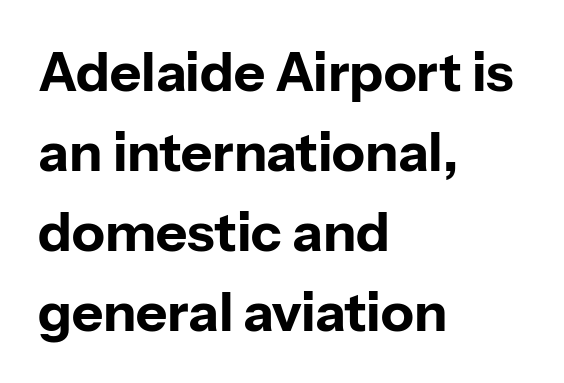
Successive baselines arrive at the customary interval. Standard letterfit; no display-style spreading of the glyphs. Stroke thickness is high; the sample reads as a true bold. These lines are rendered in a variable-pitch font. Rendered with straight, roman letterforms.
